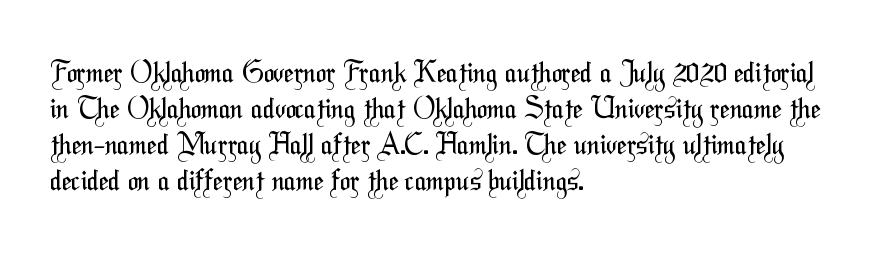
{"serif": "no", "bold": "no", "weight": "regular", "width": "condensed", "stroke_contrast": "medium", "x_height": "medium", "monospaced": "no", "underline": "no", "align": "left", "line_spacing": "normal", "line_spacing_ratio": 1.29, "letter_spacing": "normal", "letter_spacing_em": 0.0, "glyph_px": 28}
